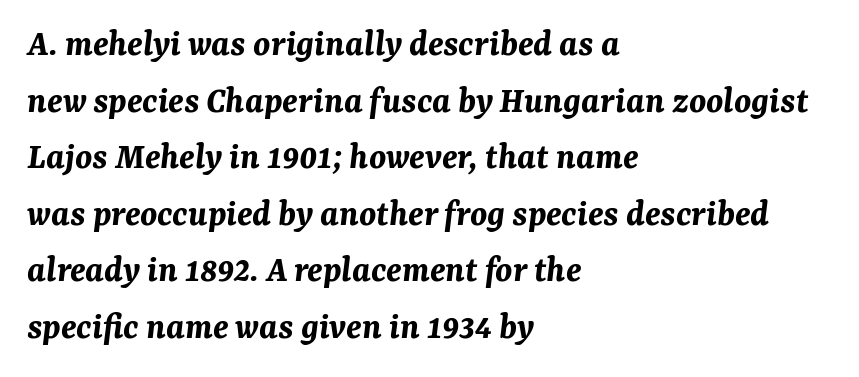
The image shows 38 px bold type, italic (leaning right); set left-aligned, normal line spacing (1.49x), normal letter spacing, not underlined; medium stroke contrast and a medium x-height.
